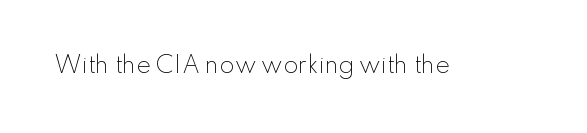
The space directly below the letters is spotless. Quick note: not italic, upright. The line texture is even and compact thanks to regular tracking. These glyphs show unthickened strokes, regular width or finer.
